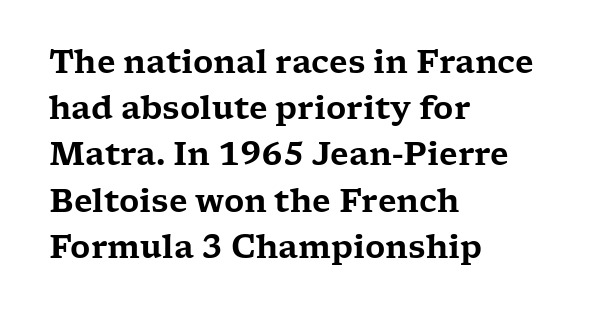
{"serif": "yes", "italic": "no", "width": "wide", "stroke_contrast": "low", "x_height": "medium", "monospaced": "no", "underline": "no", "align": "left", "line_spacing": "normal", "line_spacing_ratio": 1.49, "letter_spacing": "normal", "letter_spacing_em": 0.0, "glyph_px": 31}
